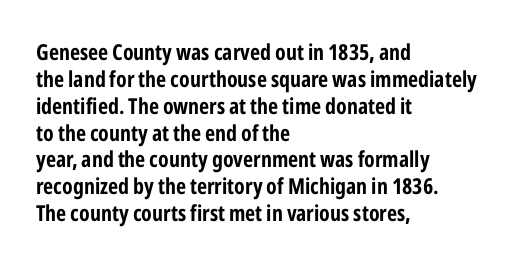
{"italic": "no", "bold": "yes", "underline": "no", "align": "left", "line_spacing_ratio": 1.22, "letter_spacing": "normal", "letter_spacing_em": 0.0, "glyph_px": 22}
